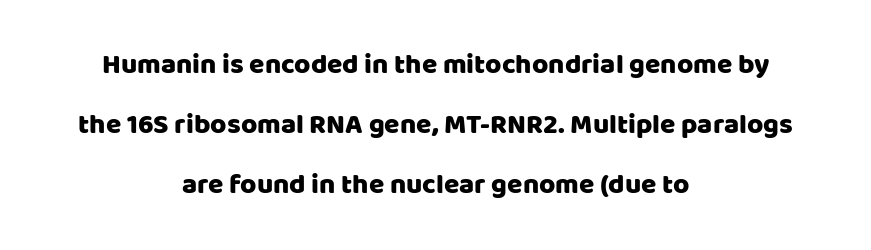
{"serif": "no", "italic": "no", "width": "normal", "stroke_contrast": "low", "x_height": "large", "monospaced": "no", "underline": "no", "align": "center", "line_spacing": "loose", "line_spacing_ratio": 2.14, "letter_spacing": "normal", "letter_spacing_em": 0.0, "glyph_px": 28}
